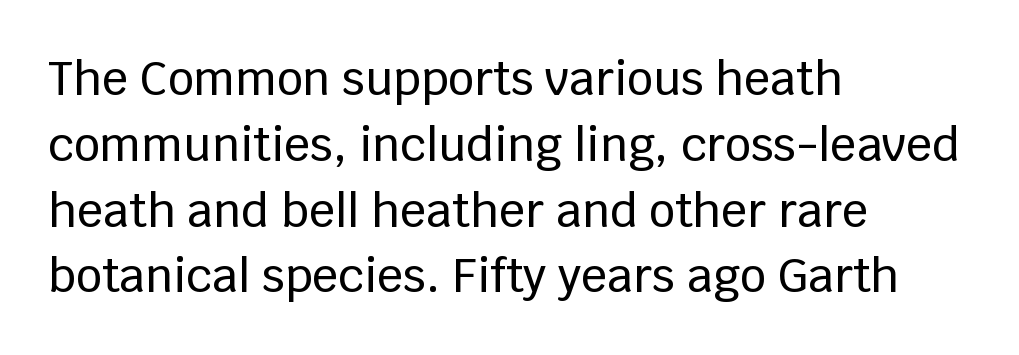
How are the letters spaced? Ordinarily, with no added tracking. The specimen reads as upright at a glance. The letters carry no serifs — their stems end cleanly without finishing strokes. Regular leading. This rendering features lettering with no underline. Horizontal alignment here is leftward, the default for most running prose.
